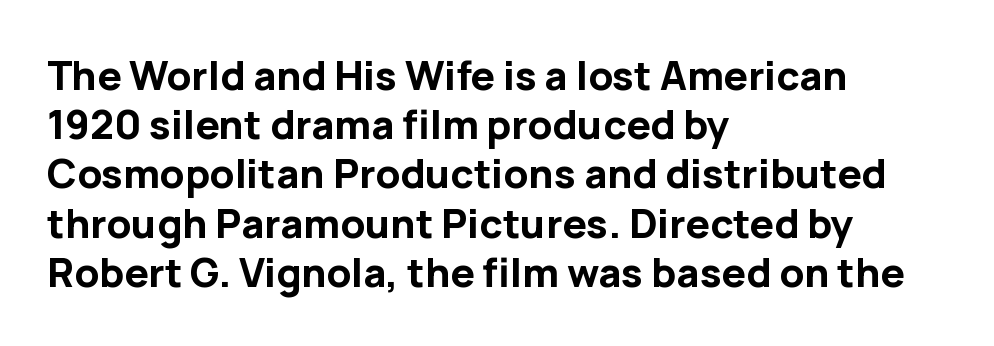
Glance below the letters and you will spot only blank space. Heft: maximum for text — a bold. What kind of face is this? One without serifs — a sans. Letter spacing: default.
